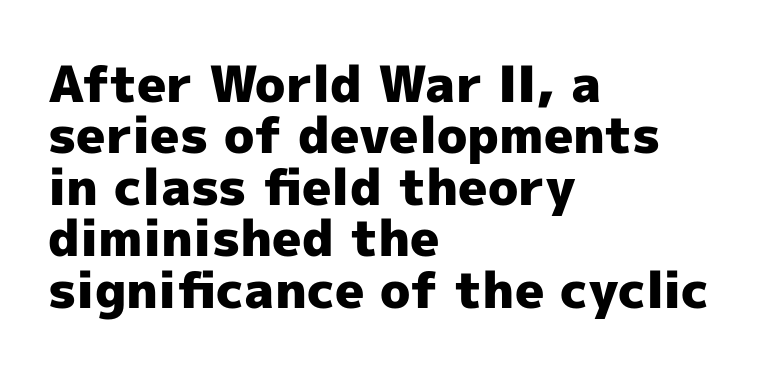
Q: Is the text bold? A: Yes.
Q: Is the text italic (slanted)? A: No, it is upright.
Q: Is the typeface a serif or a sans-serif typeface? A: Sans-serif.
Q: Is the text underlined? A: No.
Q: How is the paragraph aligned? A: Left-aligned.
Q: Is the spacing between letters normal or unusually wide? A: Normal.
Q: Is the spacing between lines tight, normal or loose? A: Tight.
Q: Width (condensed, normal, or wide)? A: Normal.
Q: x-height? A: Medium.
Q: Monospaced? A: No.
